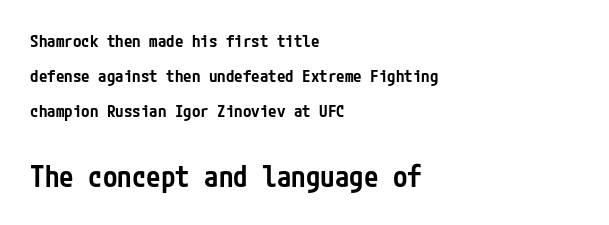
The image shows 29 px semibold, condensed sans-serif type, upright; set left-aligned, loose line spacing (2.06x), normal letter spacing, not underlined; the second (bottom) block is 1.71x larger; low stroke contrast and a medium x-height.
